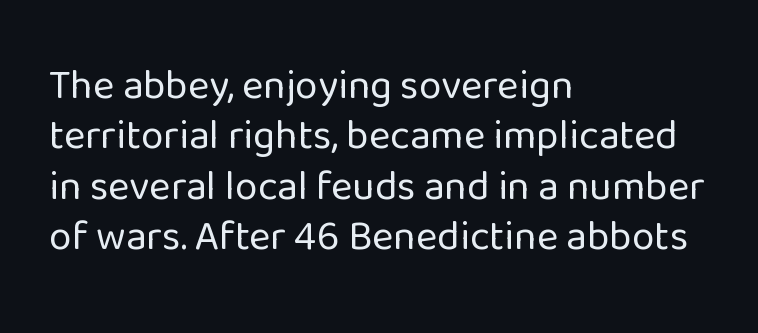
The image shows 41 px regular-weight sans-serif type, upright; set left-aligned, line spacing 1.23x, normal letter spacing, not underlined; low stroke contrast and a medium x-height.
